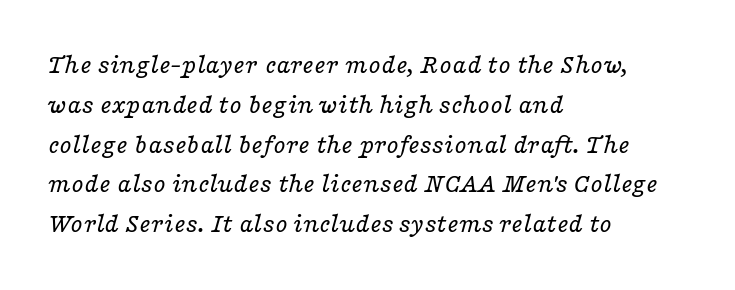
Q: Is the text bold? A: No.
Q: Is the text italic (slanted)? A: Yes, it leans right by about 16 degrees.
Q: Is the typeface a serif or a sans-serif typeface? A: Serif.
Q: Is the text underlined? A: No.
Q: How is the paragraph aligned? A: Left-aligned.
Q: Is the spacing between letters normal or unusually wide? A: Normal.
Q: Is the spacing between lines tight, normal or loose? A: Normal.
Q: Width (condensed, normal, or wide)? A: Wide.
Q: Stroke contrast? A: Low.
Q: x-height? A: Medium.
Q: Monospaced? A: No.
